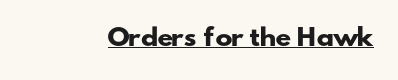
In designer terms, the underline attribute is active on this setting. Observe the ordinary spacing: letters are neighbours, not strangers. Weight: bold.
